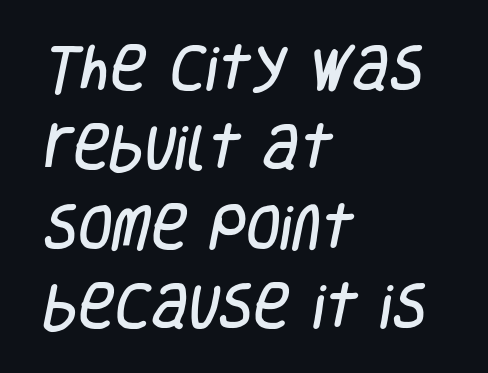
Q: Is the typeface a serif or a sans-serif typeface? A: Sans-serif.
Q: Is the text underlined? A: No.
Q: How is the paragraph aligned? A: Left-aligned.
Q: Is the spacing between letters normal or unusually wide? A: Normal.
Q: Is the spacing between lines tight, normal or loose? A: Normal.
Q: Width (condensed, normal, or wide)? A: Condensed.
Q: Stroke contrast? A: Low.
Q: x-height? A: Large.
Q: Monospaced? A: No.
